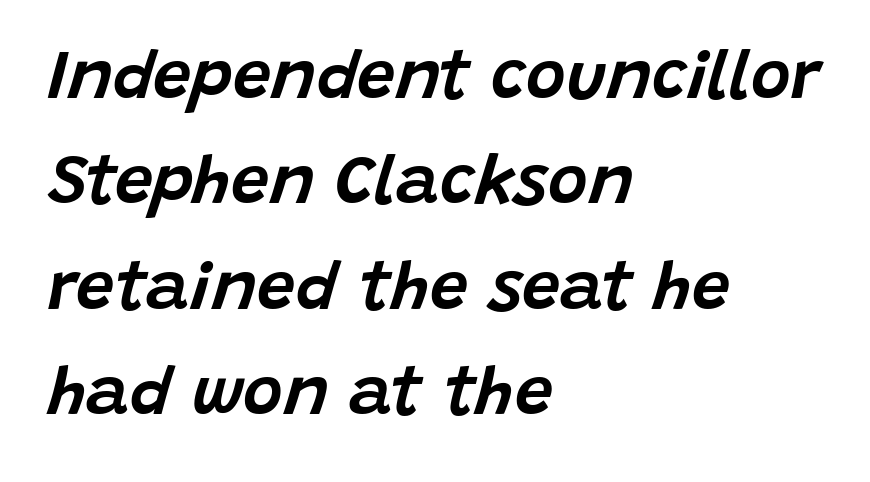
Q: Is the text italic (slanted)? A: Yes, it leans right by about 15 degrees.
Q: Is the text underlined? A: No.
Q: How is the paragraph aligned? A: Left-aligned.
Q: Is the spacing between letters normal or unusually wide? A: Normal.
Q: Is the spacing between lines tight, normal or loose? A: Normal.
Q: Width (condensed, normal, or wide)? A: Normal.
Q: Stroke contrast? A: Low.
Q: x-height? A: Large.
Q: Monospaced? A: No.
